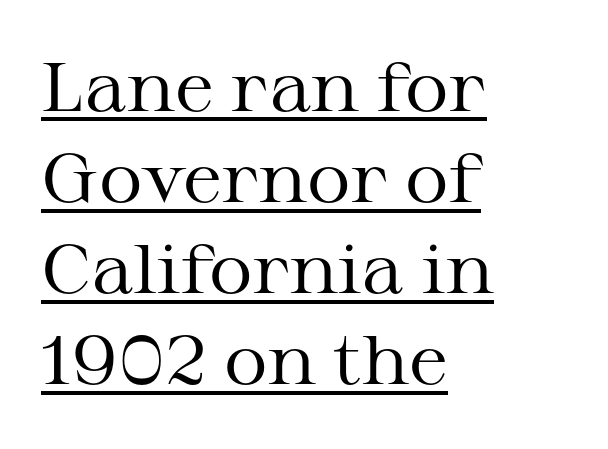
Underlined type. The characters are drawn with everyday or finer stroke widths. Old-style or modern, the face here clearly has serifs. The letters stand straight up with perfectly vertical stems.
